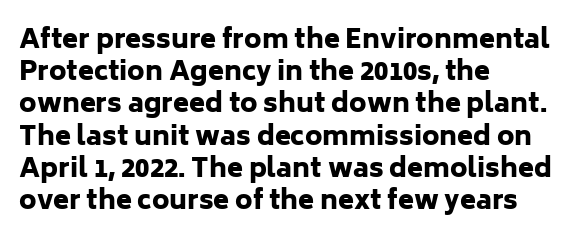
Descenders hang freely into open space. Rendered with straight, roman letterforms. The strokes are fattened all the way to bold. This rendering uses left alignment, leaving the right contour irregular.
